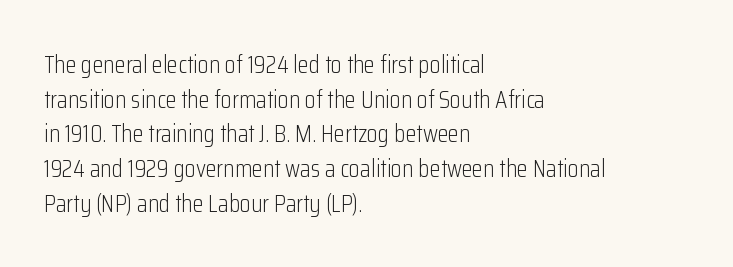
{"italic": "no", "bold": "no", "underline": "no", "align": "left", "line_spacing": "normal", "line_spacing_ratio": 1.39, "letter_spacing": "normal", "letter_spacing_em": 0.0, "glyph_px": 25}
